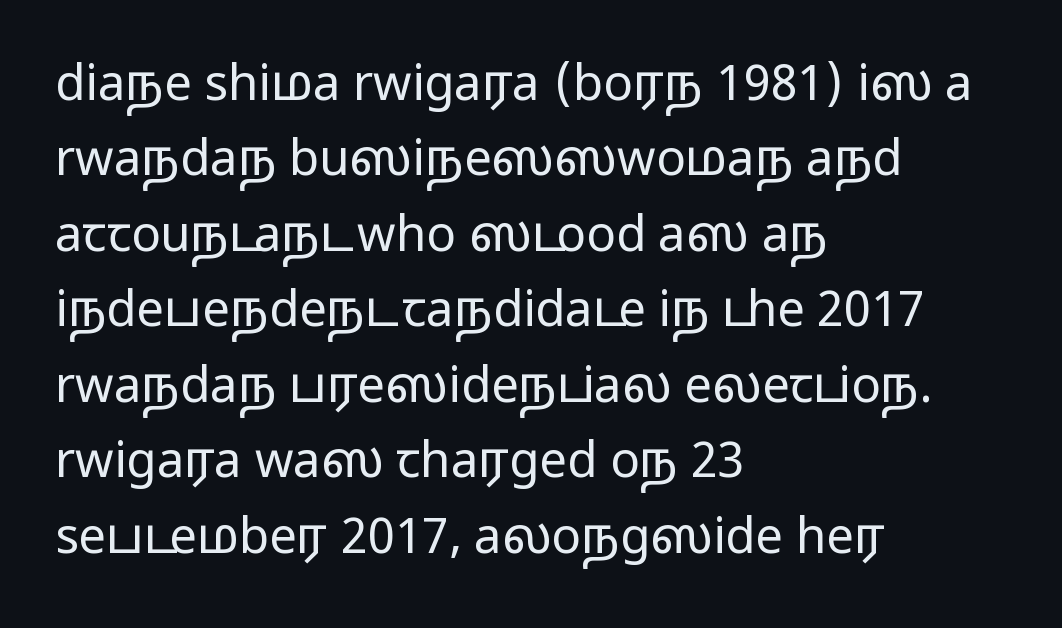
Unmarked baselines from the first word to the last. Quick note: not italic, upright. Layout note: lines flush left. Caption: face not bold, strokes unweighted.
